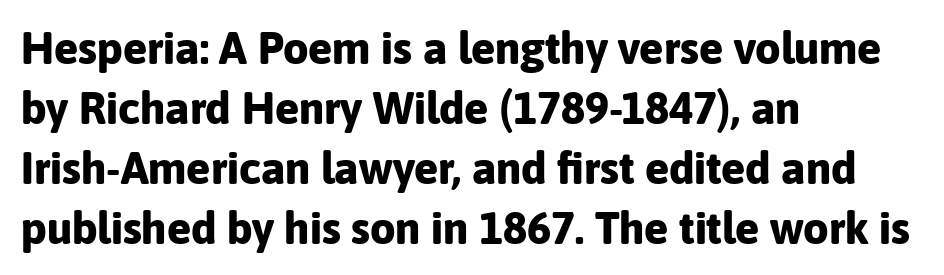
The image shows 45 px bold sans-serif type, upright; set left-aligned, normal line spacing (1.33x), normal letter spacing, not underlined; low stroke contrast and a medium x-height.
